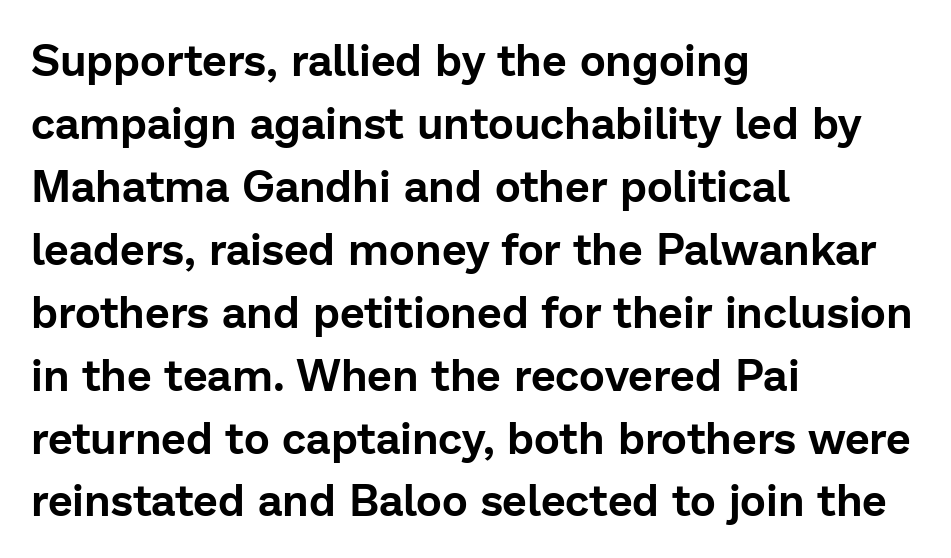
Q: Is the text italic (slanted)? A: No, it is upright.
Q: Is the typeface a serif or a sans-serif typeface? A: Sans-serif.
Q: Is the text underlined? A: No.
Q: How is the paragraph aligned? A: Left-aligned.
Q: Is the spacing between letters normal or unusually wide? A: Normal.
Q: Is the spacing between lines tight, normal or loose? A: Normal.
Q: Width (condensed, normal, or wide)? A: Normal.
Q: Stroke contrast? A: Low.
Q: x-height? A: Medium.
Q: Monospaced? A: No.
